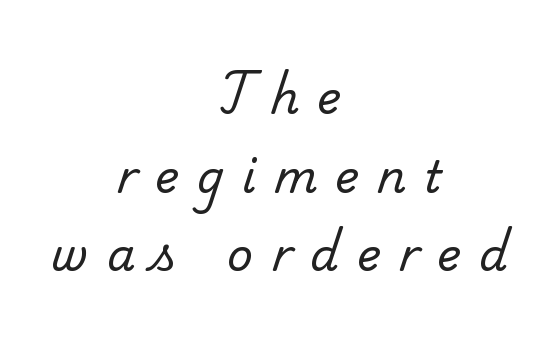
The tracking reads as deliberately expanded to a designer's eye. Each stroke keeps to a modest, everyday thickness or less. Proportional: the letters do not fall into vertical columns. Notice how the passage keeps no hard edge, just a central spine. A clean baseline with only descenders dipping below it.
